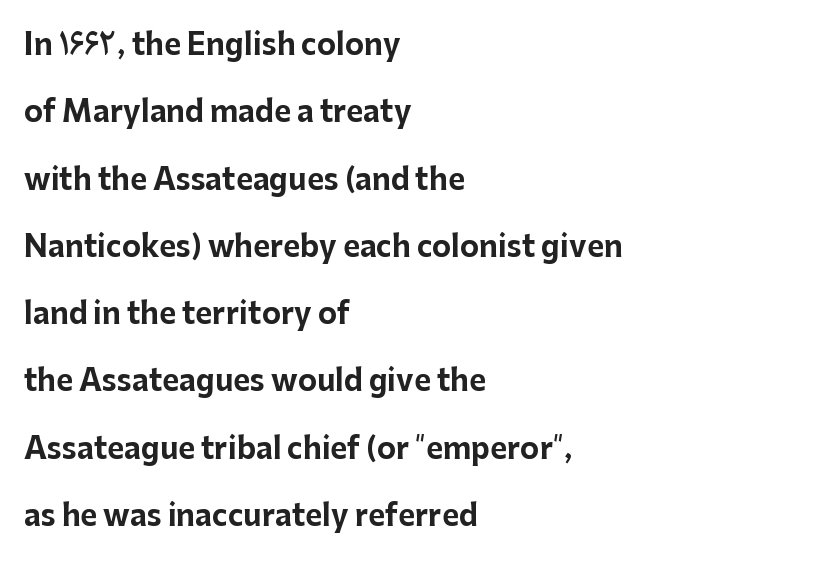
Q: Is the text bold? A: Yes.
Q: Is the text italic (slanted)? A: No, it is upright.
Q: Is the typeface a serif or a sans-serif typeface? A: Sans-serif.
Q: Is the text underlined? A: No.
Q: How is the paragraph aligned? A: Left-aligned.
Q: Is the spacing between letters normal or unusually wide? A: Normal.
Q: Is the spacing between lines tight, normal or loose? A: Loose.
Q: Width (condensed, normal, or wide)? A: Normal.
Q: Stroke contrast? A: Low.
Q: x-height? A: Medium.
Q: Monospaced? A: No.
